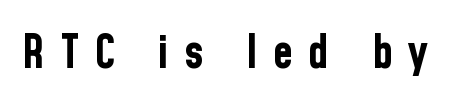
Underlining? Definitely not there. Weight check: bold — yes, fully. Glyph-to-glyph distance is far greater than everyday printed text. Notice how the stems are strictly vertical — no italics here. The text was rendered using a sans face with plain stroke endings. Character widths vary here, with narrow letters taking less room than wide ones.
